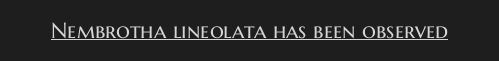
Does a line run under the words? Yes, clearly. Each word holds together tightly as a unit, with standard inter-letter gaps. When letters stand straight like this, we call the style roman or upright. Compared with a typical body face, this is equally light or lighter still.
